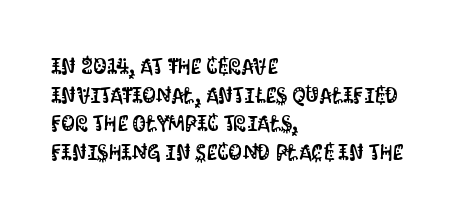
Q: Is the text italic (slanted)? A: No, it is upright.
Q: Is the text underlined? A: No.
Q: How is the paragraph aligned? A: Left-aligned.
Q: Is the spacing between letters normal or unusually wide? A: Normal.
Q: Is the spacing between lines tight, normal or loose? A: Normal.
